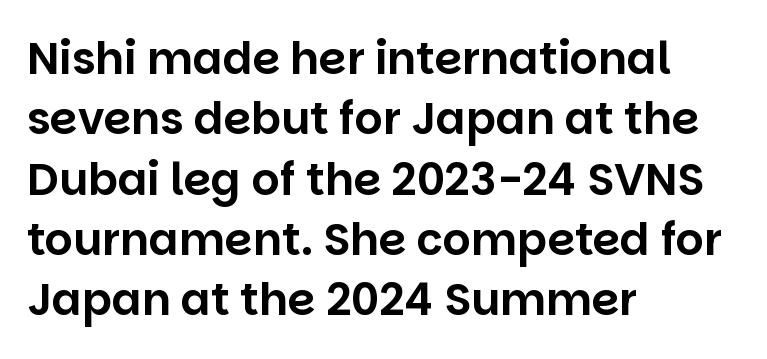
Honestly, there is no underline to notice here at all. These lines are composed in type without serifs. The tracking reads as untouched default to a designer's eye. How would I describe the line gaps? Plain and ordinary.
